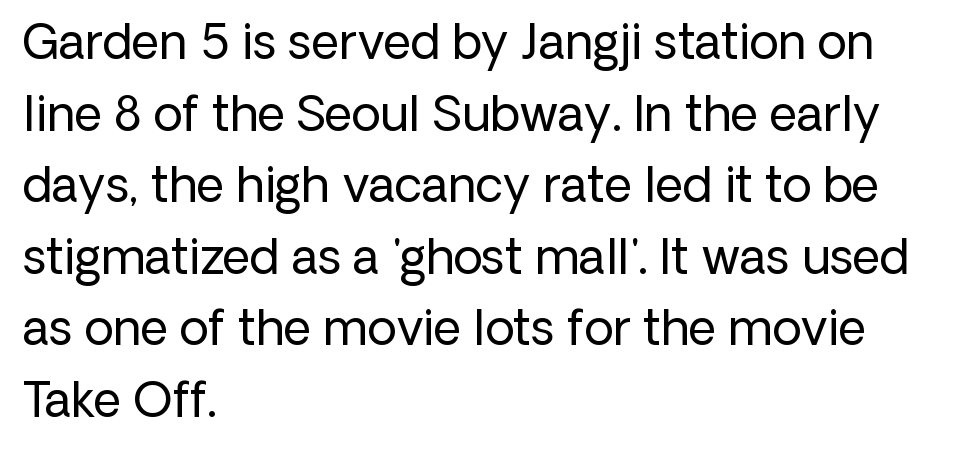
A sans-serif font was chosen for this passage. Does the copy run flush right? No — it runs flush left. Regular leading. The area under the type is left untouched. Words appear dense and cohesive because spacing is normal. Posture: vertical.
